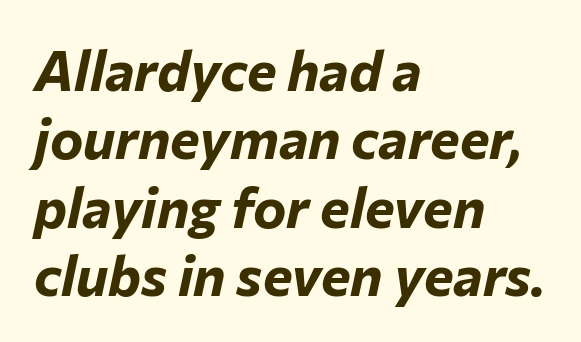
The image shows 56 px bold type, italic (leaning right); set left-aligned, line spacing 1.22x, normal letter spacing, not underlined; low stroke contrast and a medium x-height.
